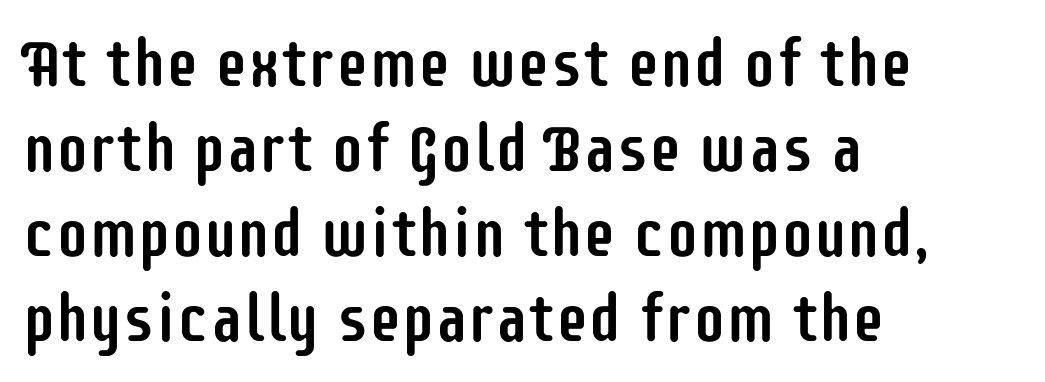
Q: Is the text italic (slanted)? A: No, it is upright.
Q: Is the typeface a serif or a sans-serif typeface? A: Sans-serif.
Q: Is the text underlined? A: No.
Q: How is the paragraph aligned? A: Left-aligned.
Q: Is the spacing between letters normal or unusually wide? A: Normal.
Q: Is the spacing between lines tight, normal or loose? A: Normal.
Q: Width (condensed, normal, or wide)? A: Condensed.
Q: Stroke contrast? A: Low.
Q: x-height? A: Large.
Q: Monospaced? A: No.
